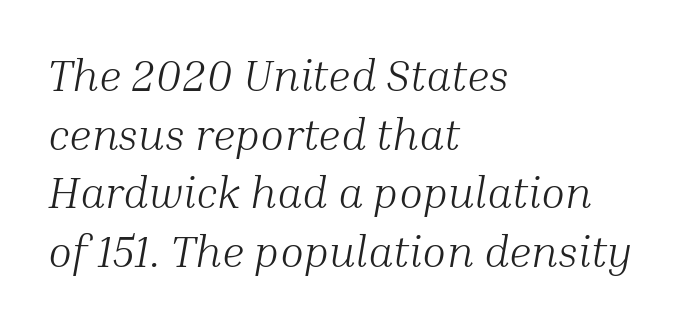
Small tapered or slab feet sit at the stroke ends, so this counts as serif. The face used here is proportionally spaced, like ordinary book or web type. Is the type heavy? It reads as light-to-regular instead. A typesetter would mark this as italic. Horizontally, the lines are justified to the leading edge only. Whoever set this chose a conventional vertical rhythm.
